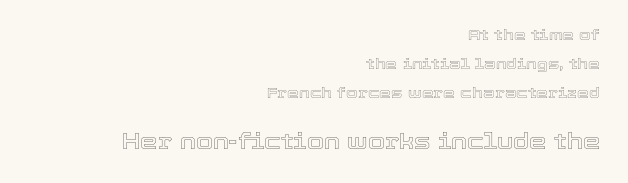
Q: Is the text italic (slanted)? A: No, it is upright.
Q: Is the text underlined? A: No.
Q: How is the paragraph aligned? A: Right-aligned.
Q: Is the spacing between letters normal or unusually wide? A: Normal.
Q: Is the spacing between lines tight, normal or loose? A: Loose.
Q: Which block of text is set in a larger size, the first (top) or the second (bottom)? A: The second (bottom) one.
